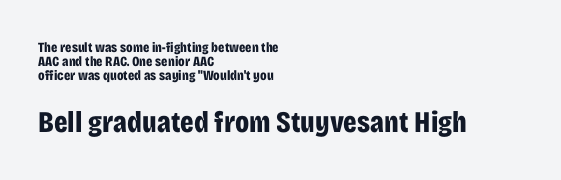
Q: Is the text bold? A: Yes.
Q: Is the text italic (slanted)? A: No, it is upright.
Q: Is the typeface a serif or a sans-serif typeface? A: Sans-serif.
Q: Is the text underlined? A: No.
Q: How is the paragraph aligned? A: Left-aligned.
Q: Is the spacing between letters normal or unusually wide? A: Normal.
Q: Is the spacing between lines tight, normal or loose? A: Tight.
Q: Which block of text is set in a larger size, the first (top) or the second (bottom)? A: The second (bottom) one.
Q: Width (condensed, normal, or wide)? A: Condensed.
Q: Stroke contrast? A: Low.
Q: x-height? A: Large.
Q: Monospaced? A: No.
